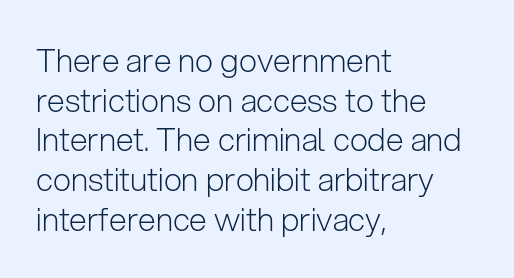
Q: Is the text bold? A: No.
Q: Is the text italic (slanted)? A: No, it is upright.
Q: Is the typeface a serif or a sans-serif typeface? A: Sans-serif.
Q: Is the text underlined? A: No.
Q: How is the paragraph aligned? A: Left-aligned.
Q: Is the spacing between letters normal or unusually wide? A: Normal.
Q: Width (condensed, normal, or wide)? A: Normal.
Q: Stroke contrast? A: Low.
Q: x-height? A: Medium.
Q: Monospaced? A: No.
